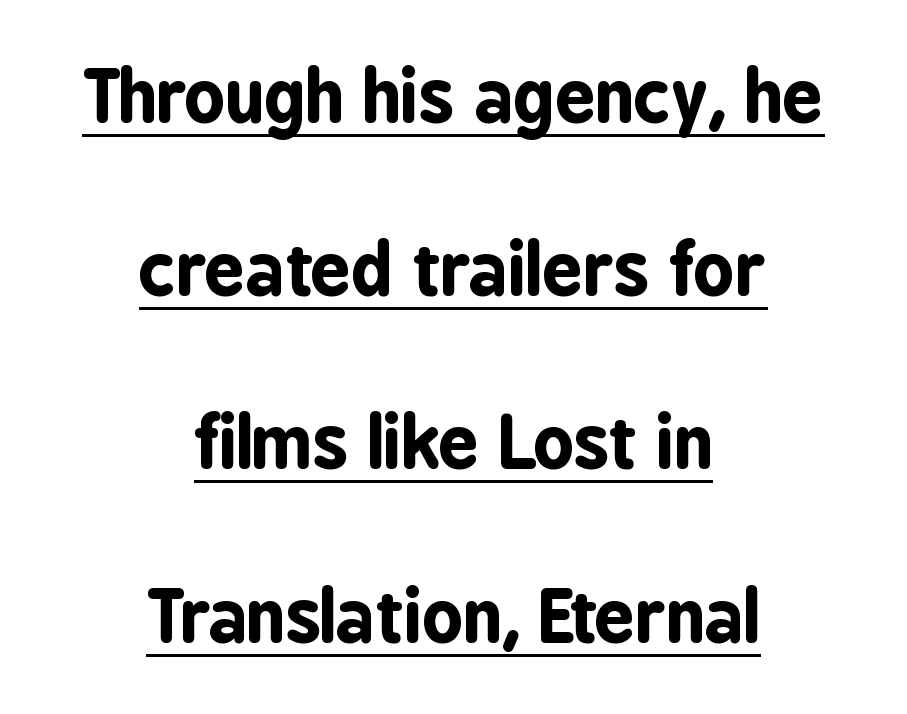
The image shows 71 px bold, condensed sans-serif type, upright; set centered, loose line spacing (2.44x), normal letter spacing, underlined; low stroke contrast and a medium x-height.
